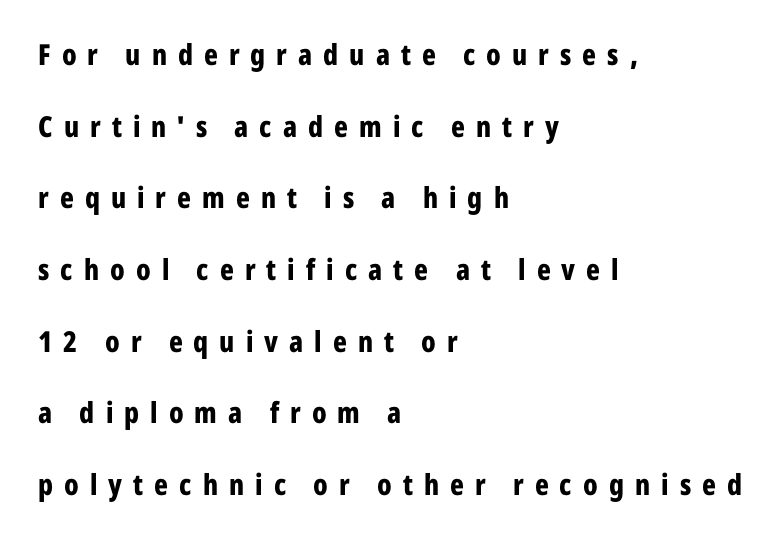
Clear beneath every line of the passage. These lines are rendered in a variable-pitch font. Regarding leading, the lines here are spaced well apart. The rendering uses a bold face; every stroke is thick and dark.
